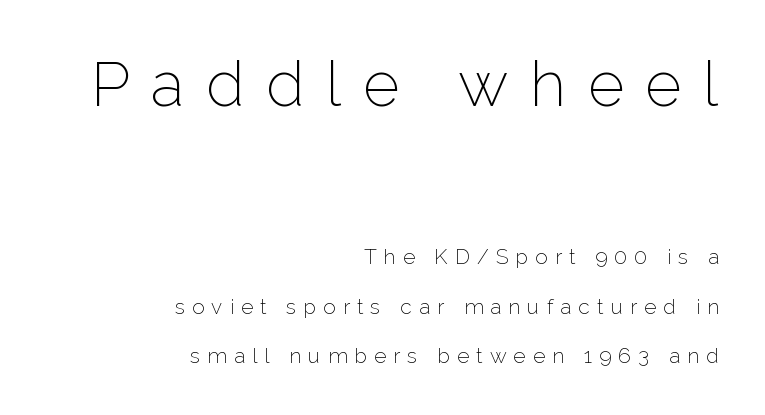
{"serif": "no", "italic": "no", "bold": "no", "weight": "light", "width": "normal", "stroke_contrast": "low", "x_height": "medium", "monospaced": "no", "underline": "no", "align": "right", "line_spacing": "loose", "line_spacing_ratio": 2.35, "letter_spacing": "wide", "letter_spacing_em": 0.34, "larger_block": "first", "size_ratio": 3.0, "glyph_px": 63}
